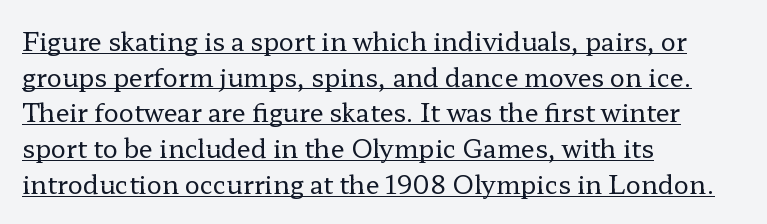
The strokes carry an ordinary text weight at most. Notice how a bar underscores the lettering throughout. The rendering keeps characters at their native spacing. Italic? Not at all — the glyphs are vertical. Regular leading. Horizontal alignment here is leftward, the default for most running prose.
